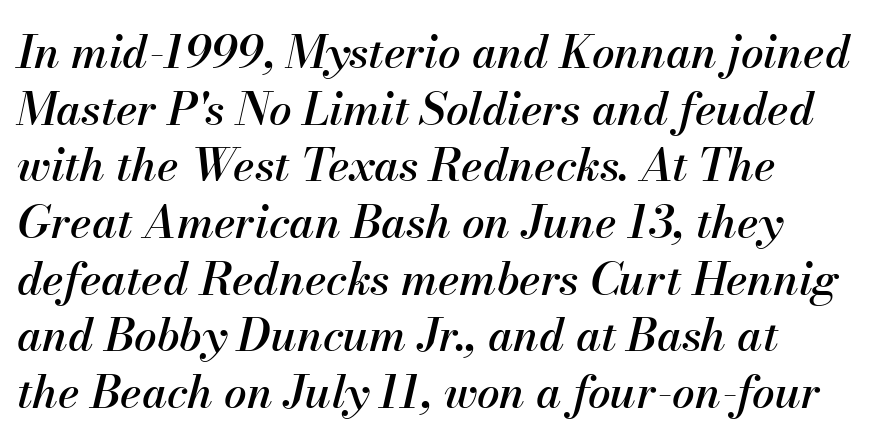
Q: Is the text italic (slanted)? A: Yes, it leans right by about 13 degrees.
Q: Is the text underlined? A: No.
Q: Is the spacing between letters normal or unusually wide? A: Normal.
Q: Is the spacing between lines tight, normal or loose? A: Normal.
Q: Width (condensed, normal, or wide)? A: Normal.
Q: Stroke contrast? A: Medium.
Q: x-height? A: Small.
Q: Monospaced? A: No.
